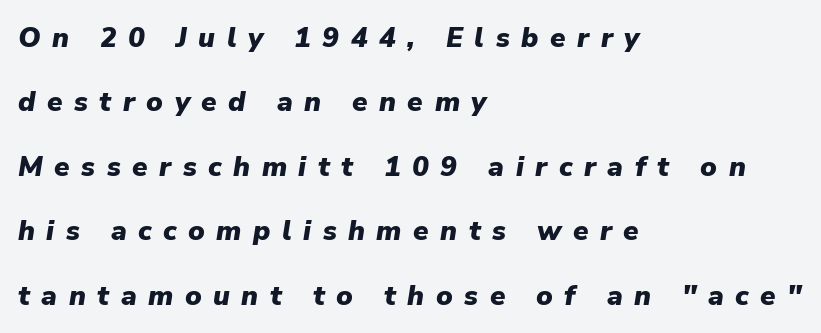
{"italic": "yes", "lean": "right", "slant_degrees": 9, "bold": "yes", "weight": "heavy", "width": "normal", "stroke_contrast": "low", "x_height": "medium", "monospaced": "no", "underline": "no", "align": "left", "line_spacing": "loose", "line_spacing_ratio": 2.3, "letter_spacing": "wide", "letter_spacing_em": 0.41, "glyph_px": 28}
